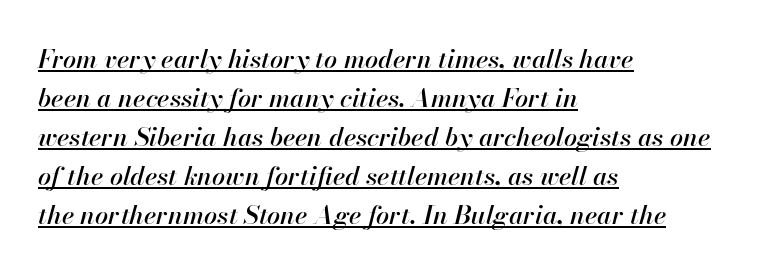
The image shows 26 px text type, italic (leaning right); set left-aligned, normal line spacing (1.5x), normal letter spacing, underlined.
